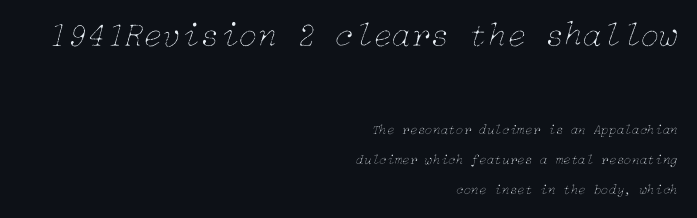
There is no visible air inserted between adjacent glyphs. Type without underlining. A flush-right, rag-left setting is used for this passage. Weight: not bold — regular or lighter.
